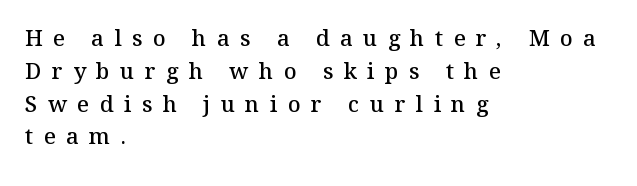
Evenly set lines give the paragraph a standard silhouette. How heavy is the stroke? Medium-heavy — a semibold, shy of bold. Does extra space separate the letters? Yes, quite a lot of it. Caption: multi-line text, flush left, ragged right. Rendered with straight, roman letterforms.
